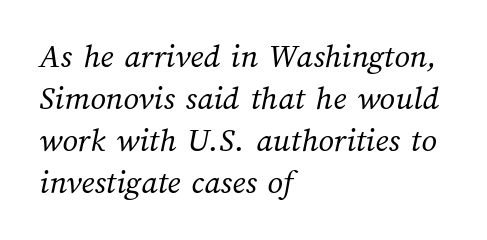
Q: Is the text bold? A: No.
Q: Is the text underlined? A: No.
Q: How is the paragraph aligned? A: Left-aligned.
Q: Is the spacing between letters normal or unusually wide? A: Normal.
Q: Width (condensed, normal, or wide)? A: Normal.
Q: Stroke contrast? A: Medium.
Q: x-height? A: Medium.
Q: Monospaced? A: No.
